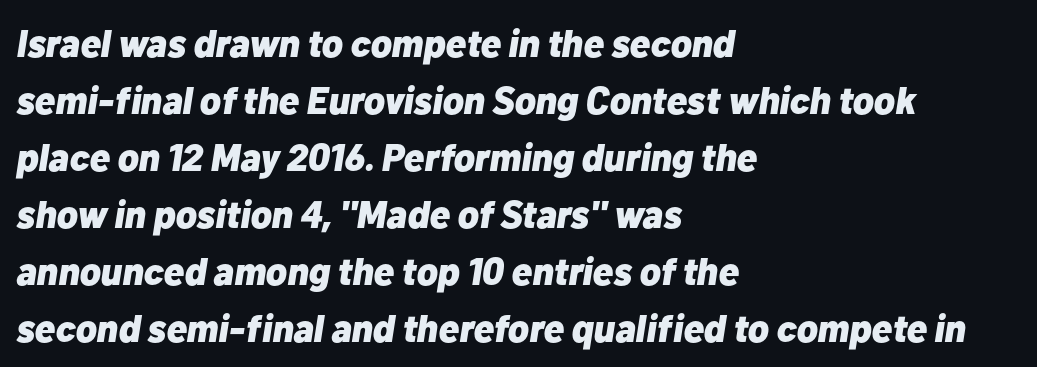
{"italic": "yes", "lean": "right", "slant_degrees": 10, "bold": "yes", "weight": "heavy", "width": "normal", "stroke_contrast": "low", "x_height": "medium", "monospaced": "no", "underline": "no", "align": "left", "line_spacing": "normal", "line_spacing_ratio": 1.5, "letter_spacing": "normal", "letter_spacing_em": 0.0, "glyph_px": 38}
